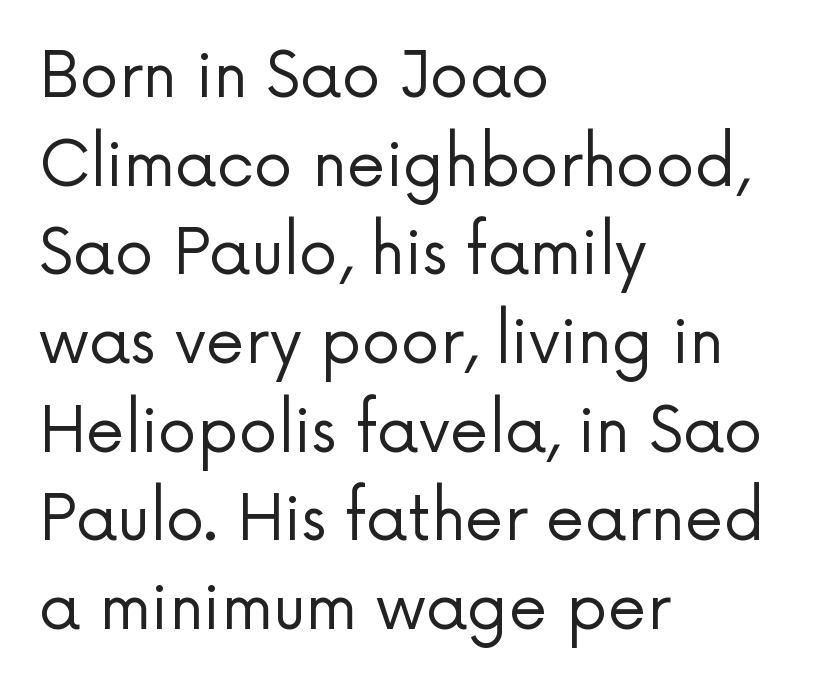
Q: Is the text bold? A: No.
Q: Is the text italic (slanted)? A: No, it is upright.
Q: Is the typeface a serif or a sans-serif typeface? A: Sans-serif.
Q: Is the text underlined? A: No.
Q: How is the paragraph aligned? A: Left-aligned.
Q: Is the spacing between letters normal or unusually wide? A: Normal.
Q: Is the spacing between lines tight, normal or loose? A: Normal.
Q: Width (condensed, normal, or wide)? A: Normal.
Q: Stroke contrast? A: Low.
Q: x-height? A: Medium.
Q: Monospaced? A: No.
